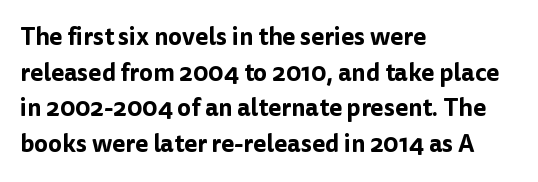
Q: Is the text italic (slanted)? A: No, it is upright.
Q: Is the text underlined? A: No.
Q: How is the paragraph aligned? A: Left-aligned.
Q: Is the spacing between letters normal or unusually wide? A: Normal.
Q: Is the spacing between lines tight, normal or loose? A: Normal.
